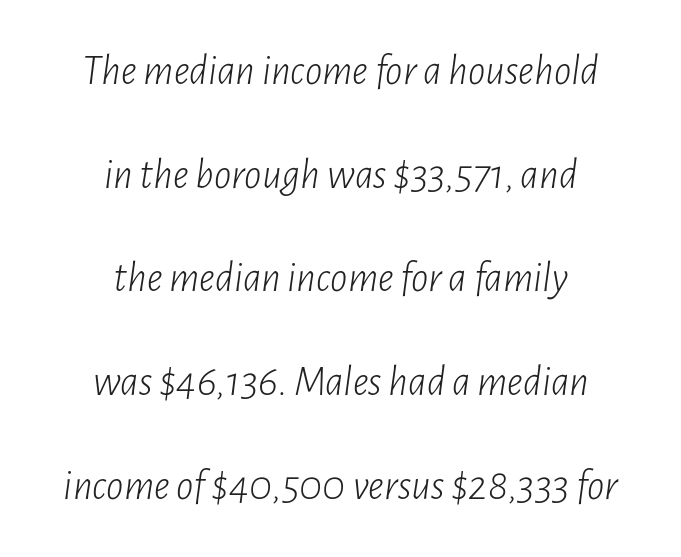
Q: Is the text bold? A: No.
Q: Is the text italic (slanted)? A: Yes, it leans right by about 7 degrees.
Q: Is the text underlined? A: No.
Q: How is the paragraph aligned? A: Centered.
Q: Is the spacing between letters normal or unusually wide? A: Normal.
Q: Is the spacing between lines tight, normal or loose? A: Loose.
Q: Width (condensed, normal, or wide)? A: Condensed.
Q: Stroke contrast? A: Low.
Q: x-height? A: Medium.
Q: Monospaced? A: No.
